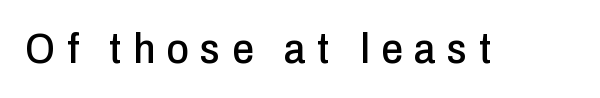
The space directly below the letters is spotless. A roman cut, with each character standing at attention. Note the varied advance widths — an 'i' is clearly narrower than an 'm'. Type style note: lacks serifs. Tracking here is generous; glyphs stand well apart from one another.
